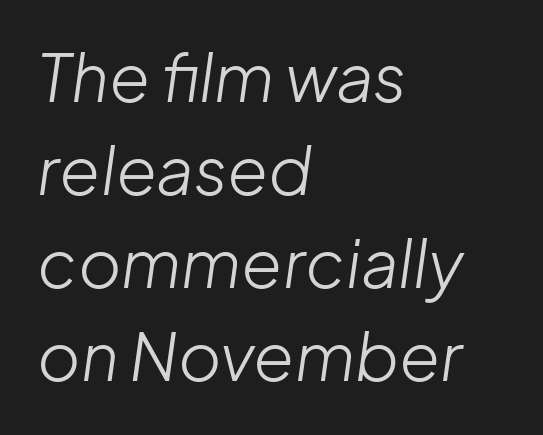
{"italic": "yes", "lean": "right", "slant_degrees": 8, "bold": "no", "weight": "light", "width": "normal", "stroke_contrast": "low", "x_height": "medium", "monospaced": "no", "underline": "no", "align": "left", "line_spacing": "normal", "line_spacing_ratio": 1.41, "letter_spacing": "normal", "letter_spacing_em": 0.0, "glyph_px": 66}
